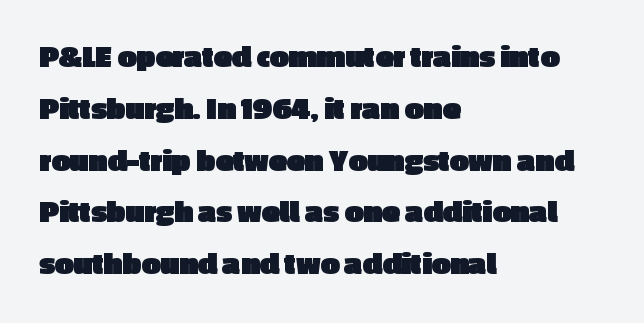
Left-aligned paragraph, ragged on the right. Heavy-handed strokes throughout: this text is bold. If you measured baseline to baseline, you'd find a middling distance. Unlike a traditional serif, this face leaves its strokes unadorned.
